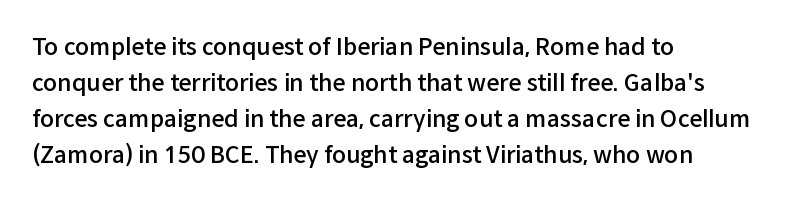
Visually the block forms a straight wall on the left and a jagged coastline on the right. Bold? Not quite — semibold, heavier than regular but stopping short. Horizontal bands of white between lines are of average thickness. Inter-character spacing is left at the font's built-in metrics.
